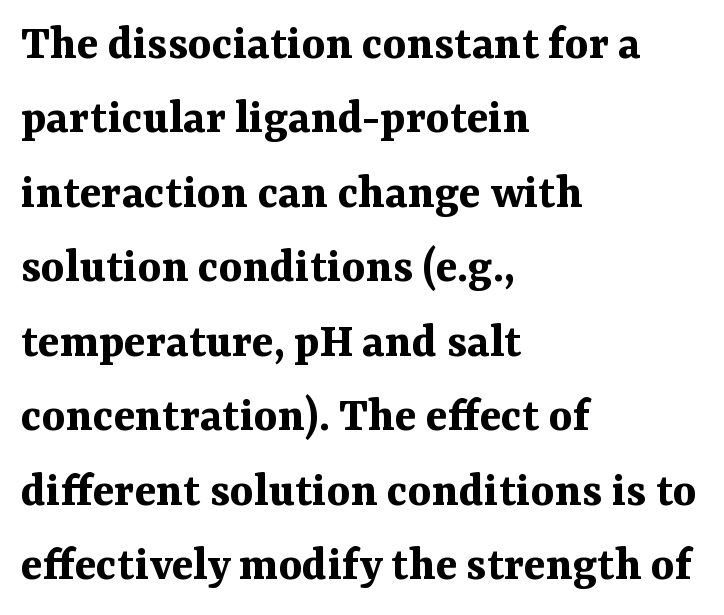
Varying glyph widths throughout — classic text-font behaviour. Does extra space separate the letters? No, they use regular spacing. The baseline area is clear. Caption: multi-line text, flush left, ragged right. Horizontal bands of white between lines are of average thickness. A typesetter would label this face a serif.
